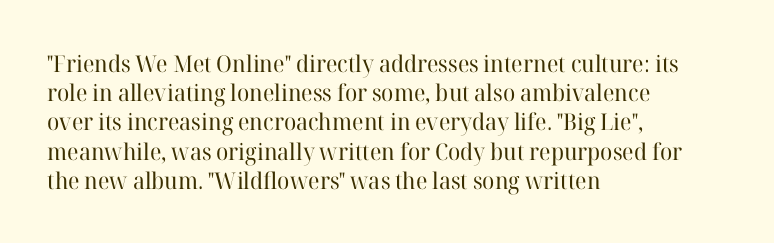
Nothing unusual about the tracking: characters are spaced as the font intends. Caption: multi-line text, flush left, ragged right. How would I describe the line gaps? Plain and ordinary. Unbolded letterforms with no extra heft.
